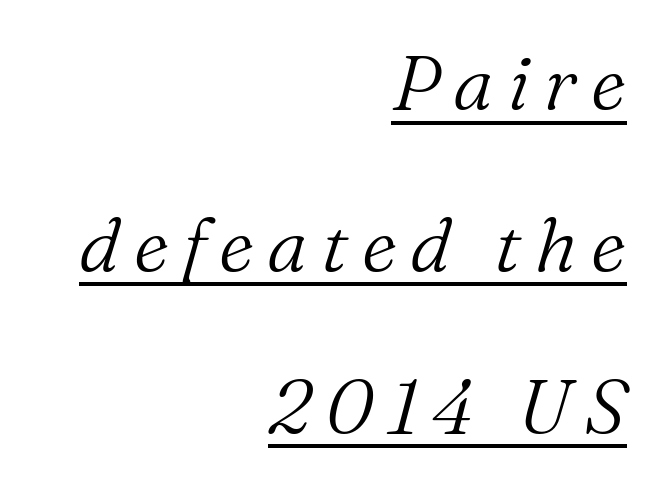
Proportional: the letters do not fall into vertical columns. The passage shown is underscored from start to finish. To sum up the face: it has serifs. The lines are spread far apart with generous leading. Weight: in the light-to-regular range. These lines are set flush right with a ragged left edge.
